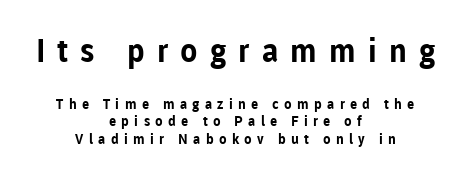
{"serif": "no", "italic": "no", "bold": "yes", "weight": "bold", "width": "normal", "stroke_contrast": "low", "x_height": "medium", "monospaced": "no", "underline": "no", "align": "center", "line_spacing": "normal", "line_spacing_ratio": 1.25, "letter_spacing": "wide", "letter_spacing_em": 0.38, "larger_block": "first", "size_ratio": 2.29, "glyph_px": 32}
